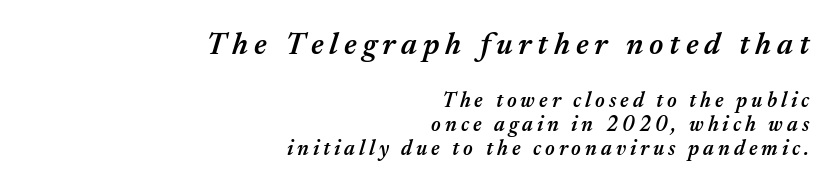
The image shows 31 px semibold type, italic (leaning right); set right-aligned, tight line spacing (1.14x), not underlined; the first (top) block is 1.48x larger; medium stroke contrast and a medium x-height.
